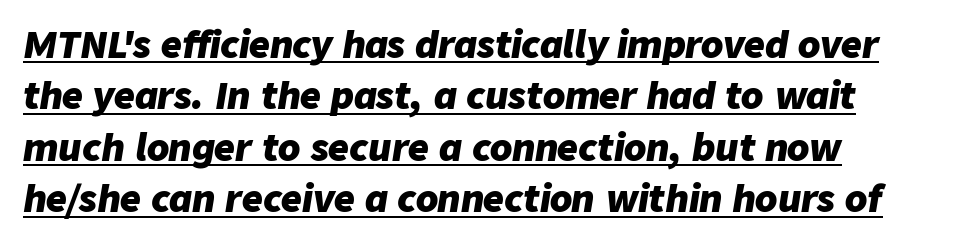
Q: Is the text bold? A: Yes.
Q: Is the text italic (slanted)? A: Yes, it leans right by about 9 degrees.
Q: Is the text underlined? A: Yes.
Q: How is the paragraph aligned? A: Left-aligned.
Q: Is the spacing between letters normal or unusually wide? A: Normal.
Q: Is the spacing between lines tight, normal or loose? A: Normal.
Q: Width (condensed, normal, or wide)? A: Normal.
Q: Stroke contrast? A: Low.
Q: x-height? A: Medium.
Q: Monospaced? A: No.
